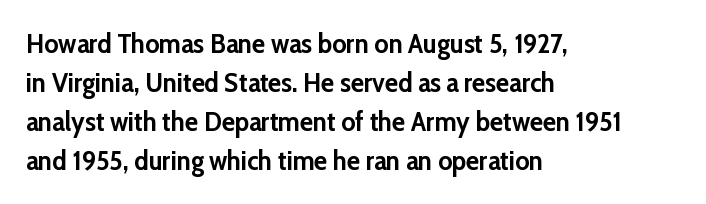
{"italic": "no", "bold": "yes", "underline": "no", "align": "left", "line_spacing": "normal", "line_spacing_ratio": 1.45, "letter_spacing": "normal", "letter_spacing_em": 0.0, "glyph_px": 27}
